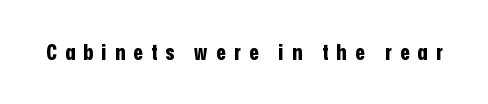
{"italic": "no", "bold": "yes", "underline": "no", "letter_spacing": "wide", "letter_spacing_em": 0.38, "glyph_px": 22}
